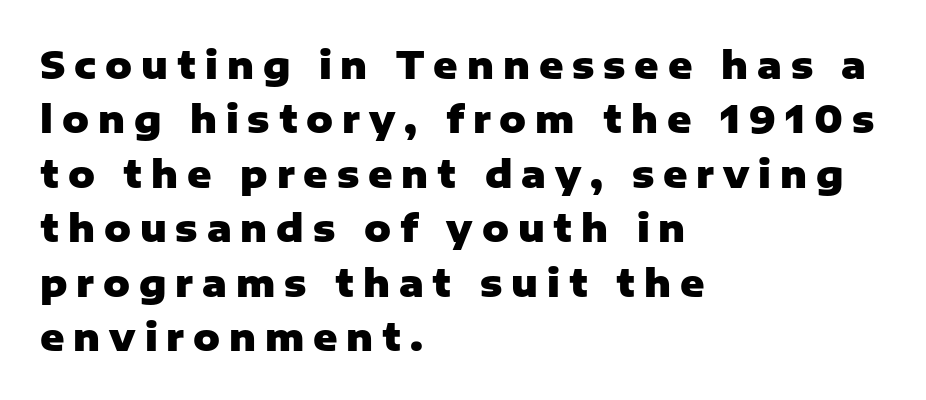
If you measured baseline to baseline, you'd find a middling distance. No word sits above an underline. The passage shown is typeset with a sans-serif family. Chunky letters — that's bold for sure. Look at the tracking — it's clearly loosened, letters drifting apart. Every character sits straight up, as roman type does.
